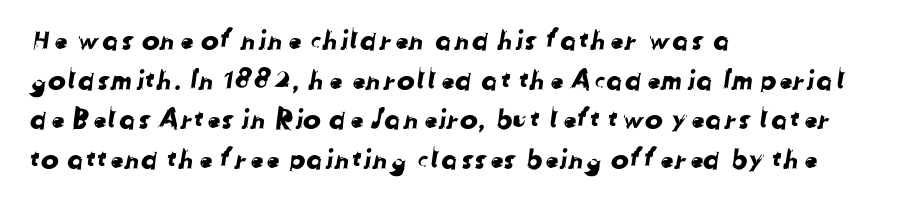
The image shows 27 px text type; set left-aligned, normal line spacing (1.47x), normal letter spacing, not underlined.
